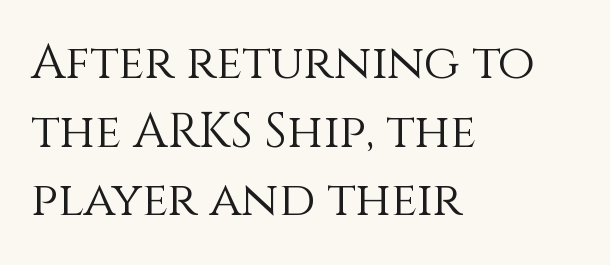
Q: Is the text bold? A: No.
Q: Is the text italic (slanted)? A: No, it is upright.
Q: Is the text underlined? A: No.
Q: How is the paragraph aligned? A: Left-aligned.
Q: Is the spacing between letters normal or unusually wide? A: Normal.
Q: Is the spacing between lines tight, normal or loose? A: Normal.
Q: Width (condensed, normal, or wide)? A: Normal.
Q: x-height? A: Large.
Q: Monospaced? A: No.
